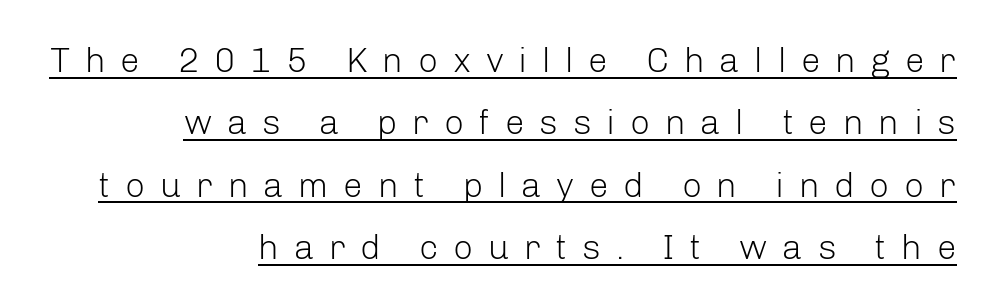
The image shows 35 px light sans-serif type, upright; set right-aligned, line spacing 1.78x, unusually wide letter spacing (+0.42 em), underlined; low stroke contrast and a medium x-height.
